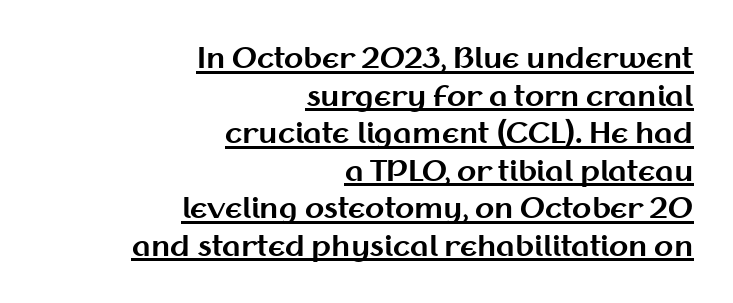
The image shows 28 px bold sans-serif type, upright; set right-aligned, normal line spacing (1.34x), normal letter spacing, underlined; medium stroke contrast and a medium x-height.
